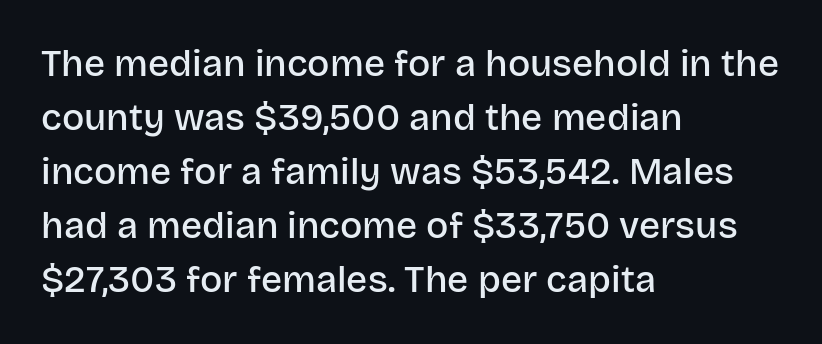
Every stem runs plumb, perpendicular to the baseline. Type without underlining. These lines carry some extra weight — a demibold, not a full bold. This sample has the flowing, uneven cadence of proportional lettering. The passage shown has conventional tracking throughout.
